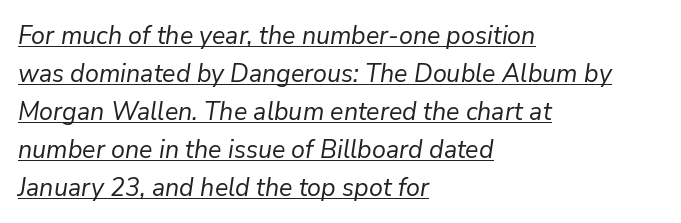
The image shows 25 px text type, italic (leaning right); set left-aligned, normal line spacing (1.52x), normal letter spacing, underlined.
